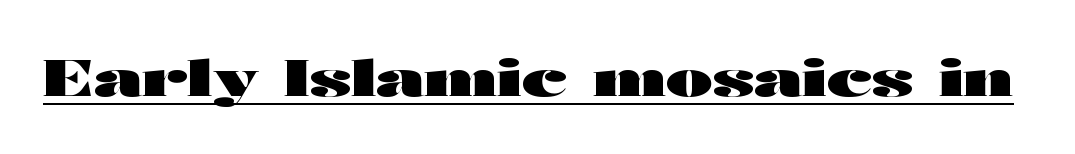
The sample has been set heavy, in full bold. Do the characters align in a grid? No, the font is proportional. The type sits square on the baseline with zero lean. Each line of the rendering has a horizontal stroke beneath the glyphs. The letters sit at their default tracking, neither squeezed nor spread.
